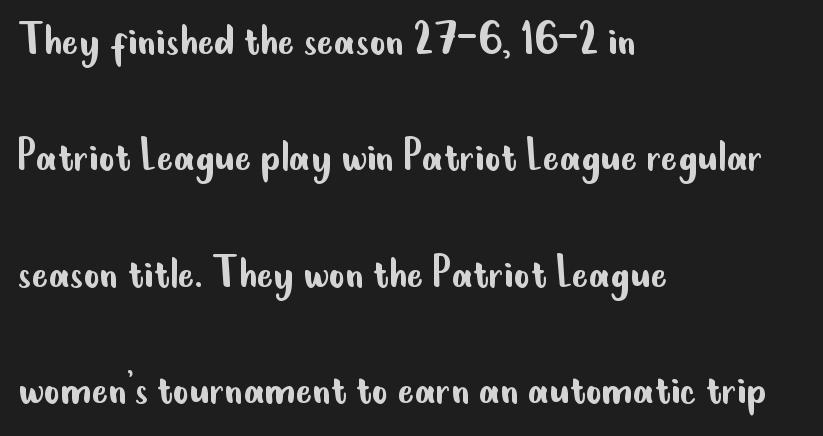
The axis of the letterforms is exactly vertical. Interline gaps are noticeably wide in this sample. No extra ink here — the face is not bold. This sample uses a sans-serif face. All the whitespace from short lines collects on the right.
